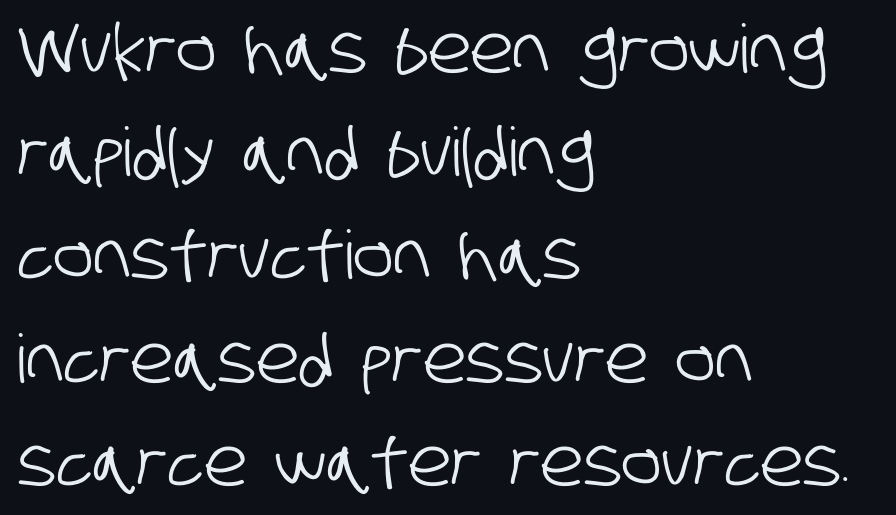
{"serif": "no", "width": "condensed", "stroke_contrast": "low", "x_height": "large", "monospaced": "no", "underline": "no", "align": "left", "line_spacing": "normal", "line_spacing_ratio": 1.54, "letter_spacing": "normal", "letter_spacing_em": 0.0, "glyph_px": 67}
